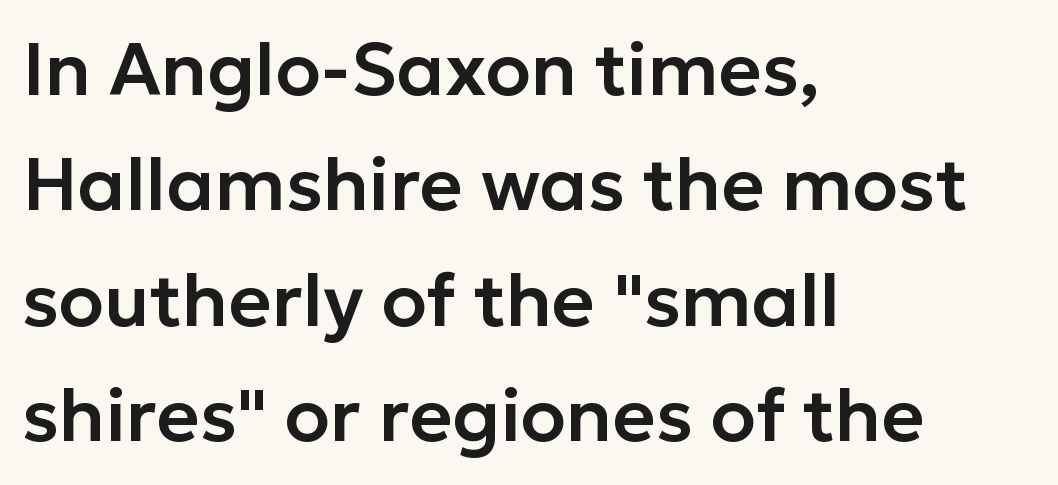
This is roman type, the default non-slanted kind. This is sans-serif lettering, the kind often seen on screens and signage. The line-height multiplier appears to be the usual default. These lines are rendered in a variable-pitch font. How are the letters spaced? Ordinarily, with no added tracking. Reading down the block, your eye returns to a fixed left position each line.
